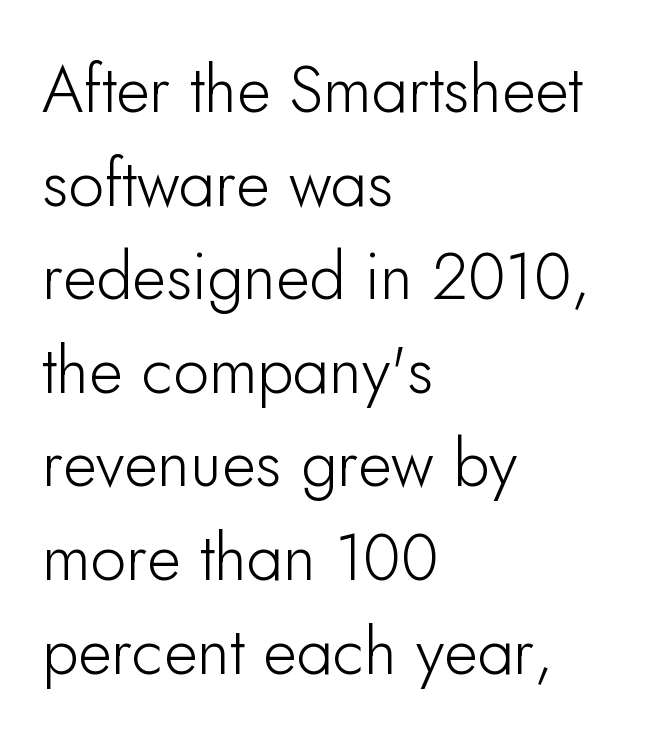
Q: Is the text italic (slanted)? A: No, it is upright.
Q: Is the typeface a serif or a sans-serif typeface? A: Sans-serif.
Q: Is the text underlined? A: No.
Q: How is the paragraph aligned? A: Left-aligned.
Q: Is the spacing between letters normal or unusually wide? A: Normal.
Q: Is the spacing between lines tight, normal or loose? A: Normal.
Q: Width (condensed, normal, or wide)? A: Normal.
Q: Stroke contrast? A: Low.
Q: x-height? A: Small.
Q: Monospaced? A: No.
